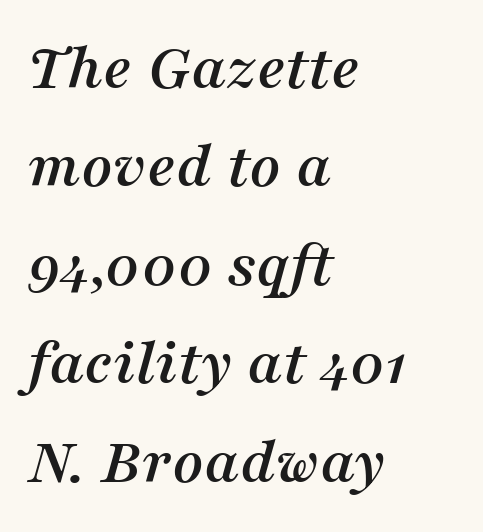
Q: Is the text italic (slanted)? A: Yes, it leans right by about 16 degrees.
Q: Is the typeface a serif or a sans-serif typeface? A: Serif.
Q: Is the text underlined? A: No.
Q: How is the paragraph aligned? A: Left-aligned.
Q: Is the spacing between letters normal or unusually wide? A: Normal.
Q: Is the spacing between lines tight, normal or loose? A: Normal.
Q: Width (condensed, normal, or wide)? A: Normal.
Q: Stroke contrast? A: Medium.
Q: x-height? A: Medium.
Q: Monospaced? A: No.
